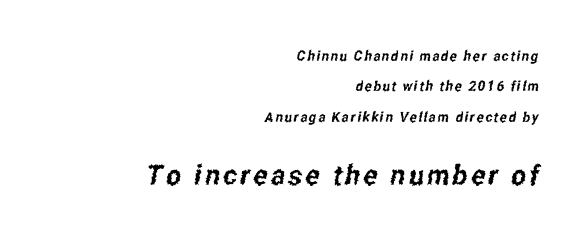
Q: Is the typeface a serif or a sans-serif typeface? A: Sans-serif.
Q: Is the text underlined? A: No.
Q: How is the paragraph aligned? A: Right-aligned.
Q: Is the spacing between lines tight, normal or loose? A: Loose.
Q: Which block of text is set in a larger size, the first (top) or the second (bottom)? A: The second (bottom) one.
Q: Width (condensed, normal, or wide)? A: Condensed.
Q: Stroke contrast? A: Low.
Q: x-height? A: Medium.
Q: Monospaced? A: No.
